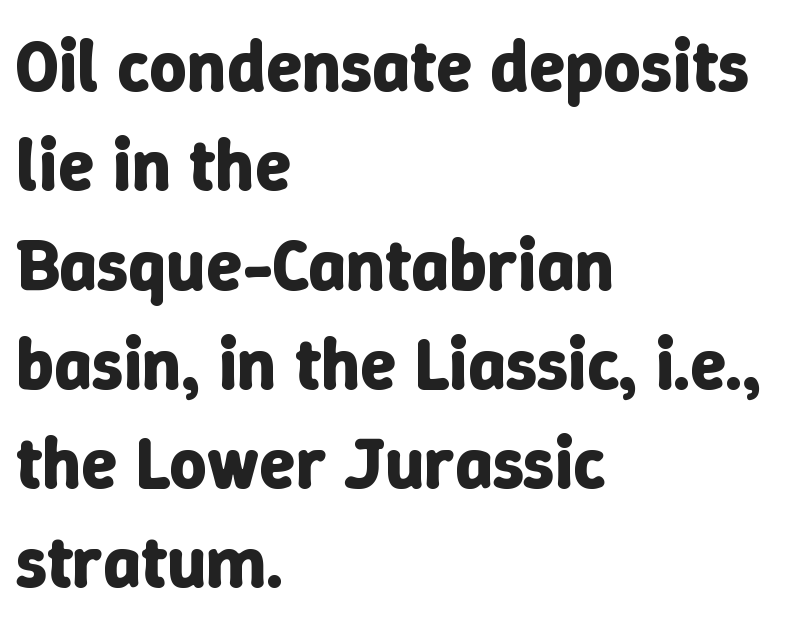
Q: Is the text bold? A: Yes.
Q: Is the text italic (slanted)? A: No, it is upright.
Q: Is the text underlined? A: No.
Q: How is the paragraph aligned? A: Left-aligned.
Q: Is the spacing between letters normal or unusually wide? A: Normal.
Q: Is the spacing between lines tight, normal or loose? A: Normal.
Q: Width (condensed, normal, or wide)? A: Normal.
Q: Stroke contrast? A: Low.
Q: x-height? A: Medium.
Q: Monospaced? A: No.
